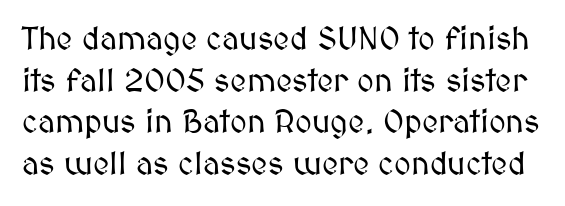
Q: Is the text italic (slanted)? A: No, it is upright.
Q: Is the text underlined? A: No.
Q: Is the spacing between letters normal or unusually wide? A: Normal.
Q: Is the spacing between lines tight, normal or loose? A: Normal.
Q: Width (condensed, normal, or wide)? A: Normal.
Q: Stroke contrast? A: Medium.
Q: x-height? A: Medium.
Q: Monospaced? A: No.
